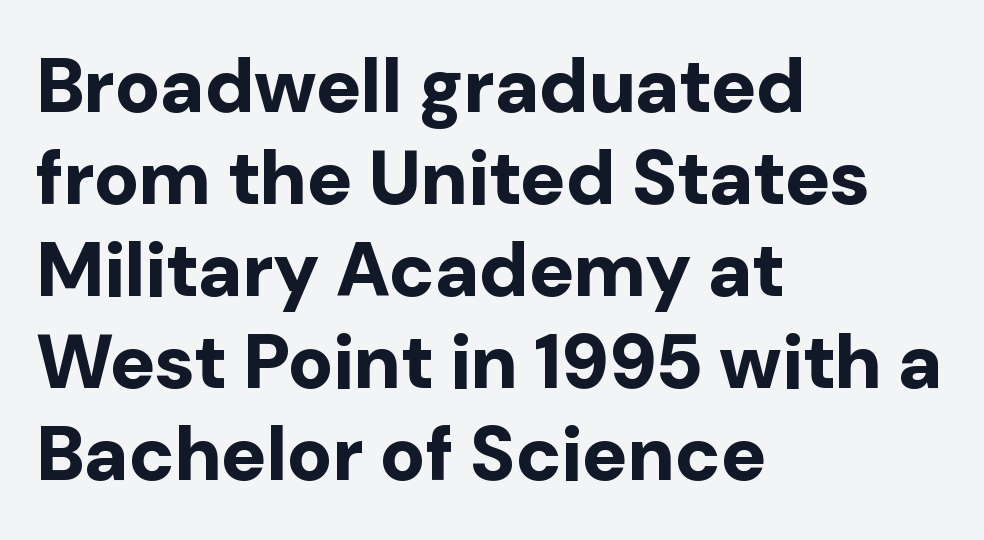
Does extra space separate the letters? No, they use regular spacing. I'd describe the lettering as bold — thick and assertive. The ragged edge is on the right, which tells us the setting is flush left. You can tell from the bare stems that sans-serif type was used. Italic? Not at all — the glyphs are vertical. Nobody drew a line under any word here.
